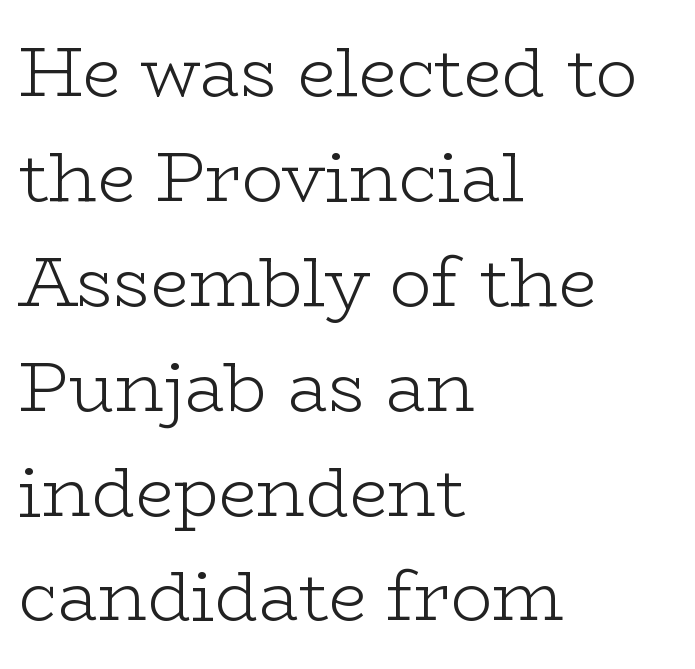
Q: Is the text bold? A: No.
Q: Is the text italic (slanted)? A: No, it is upright.
Q: Is the typeface a serif or a sans-serif typeface? A: Serif.
Q: Is the text underlined? A: No.
Q: How is the paragraph aligned? A: Left-aligned.
Q: Is the spacing between letters normal or unusually wide? A: Normal.
Q: Is the spacing between lines tight, normal or loose? A: Normal.
Q: Width (condensed, normal, or wide)? A: Wide.
Q: Stroke contrast? A: Low.
Q: x-height? A: Medium.
Q: Monospaced? A: No.
